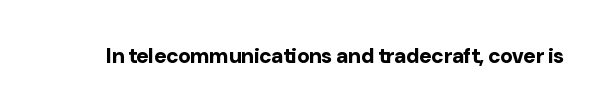
The letterforms sit shoulder to shoulder at normal distance. These lines were composed using upright roman letters. Check the space under the baseline: it is left empty. The sample has been set heavy, in full bold.
